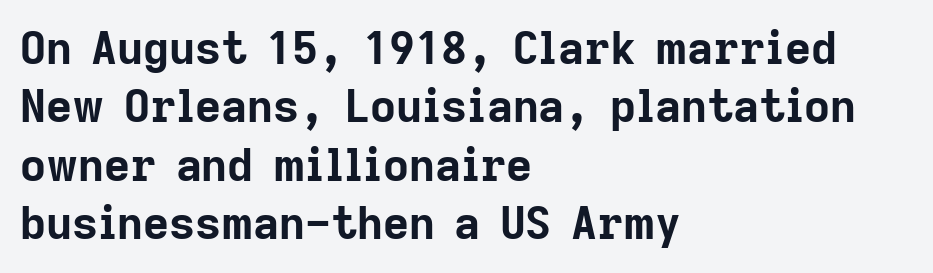
Looks like regular typesetting: each glyph gets only the width it needs. Has an underline been added? It has not. Its strokes are broad and dark, the hallmark of bold type. Font category for this specimen: sans-serif. These lines sit exactly where default settings would place them.
